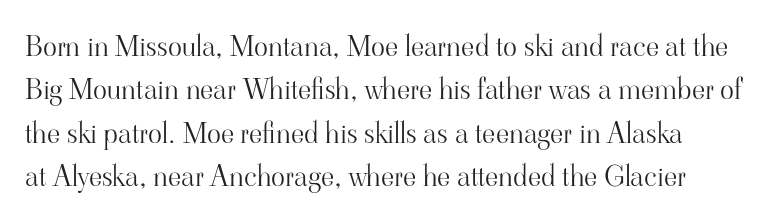
{"serif": "yes", "italic": "no", "bold": "no", "weight": "light", "width": "normal", "stroke_contrast": "high", "x_height": "small", "monospaced": "no", "underline": "no", "line_spacing": "normal", "line_spacing_ratio": 1.5, "letter_spacing": "normal", "letter_spacing_em": 0.0, "glyph_px": 29}
